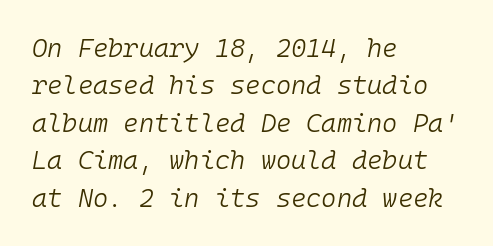
{"italic": "yes", "lean": "right", "slant_degrees": 10, "bold": "no", "underline": "no", "align": "left", "line_spacing": "normal", "line_spacing_ratio": 1.44, "letter_spacing": "normal", "letter_spacing_em": 0.0, "glyph_px": 26}
